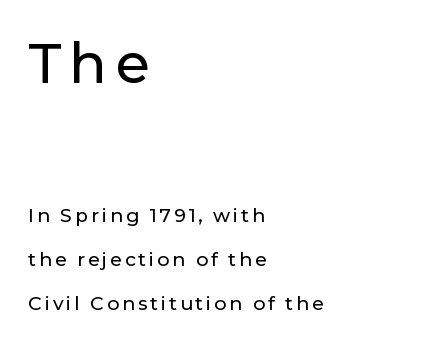
Q: Is the text italic (slanted)? A: No, it is upright.
Q: Is the typeface a serif or a sans-serif typeface? A: Sans-serif.
Q: Is the text underlined? A: No.
Q: How is the paragraph aligned? A: Left-aligned.
Q: Is the spacing between lines tight, normal or loose? A: Loose.
Q: Which block of text is set in a larger size, the first (top) or the second (bottom)? A: The first (top) one.
Q: Width (condensed, normal, or wide)? A: Normal.
Q: Stroke contrast? A: Low.
Q: x-height? A: Medium.
Q: Monospaced? A: No.
